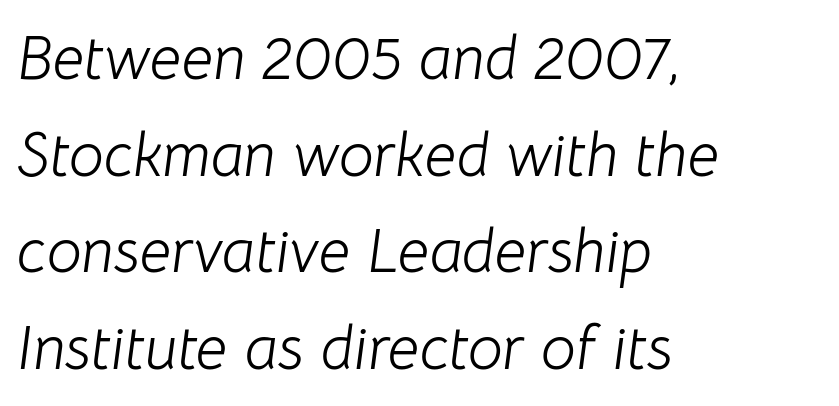
The image shows 62 px light type, italic (leaning right); set left-aligned, normal line spacing (1.56x), normal letter spacing, not underlined; low stroke contrast and a medium x-height.
